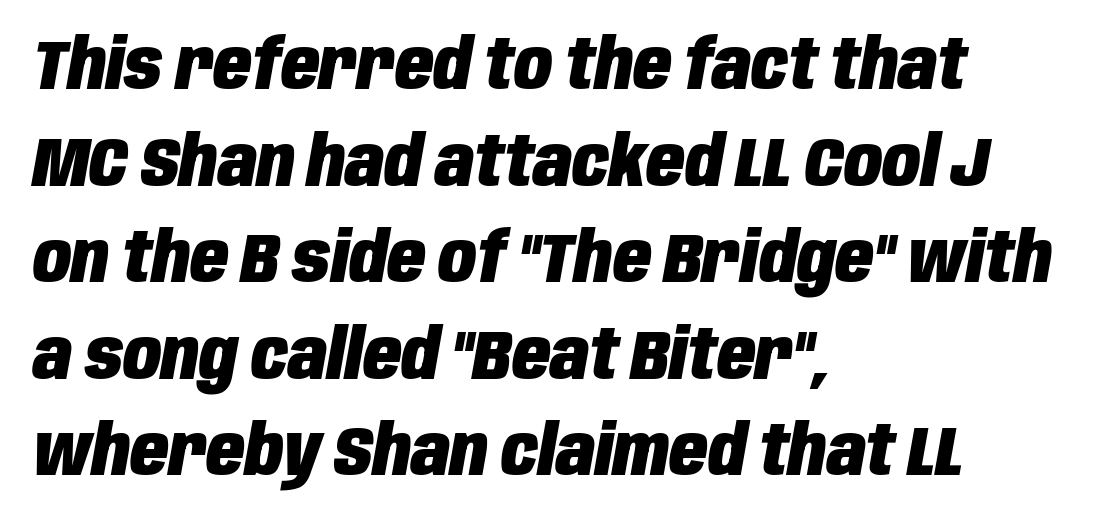
{"italic": "yes", "lean": "right", "slant_degrees": 10, "bold": "yes", "weight": "heavy", "width": "condensed", "stroke_contrast": "low", "x_height": "large", "monospaced": "no", "underline": "no", "align": "left", "line_spacing": "normal", "line_spacing_ratio": 1.38, "letter_spacing": "normal", "letter_spacing_em": 0.0, "glyph_px": 70}
